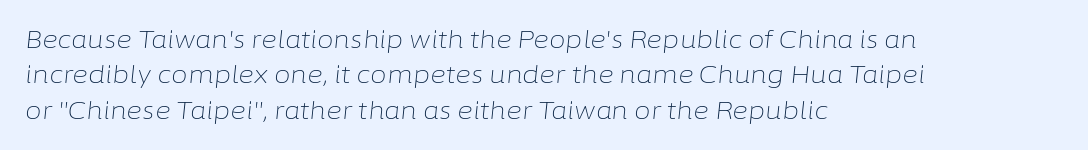
The image shows 24 px text type, italic (leaning right); set left-aligned, normal line spacing (1.47x), normal letter spacing, not underlined.
